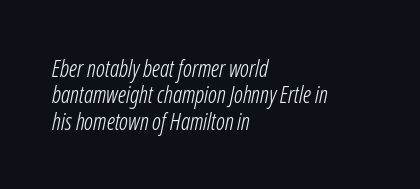
{"italic": "yes", "lean": "right", "slant_degrees": 12, "bold": "no", "underline": "no", "align": "left", "line_spacing": "tight", "line_spacing_ratio": 1.15, "letter_spacing": "normal", "letter_spacing_em": 0.0, "glyph_px": 23}
